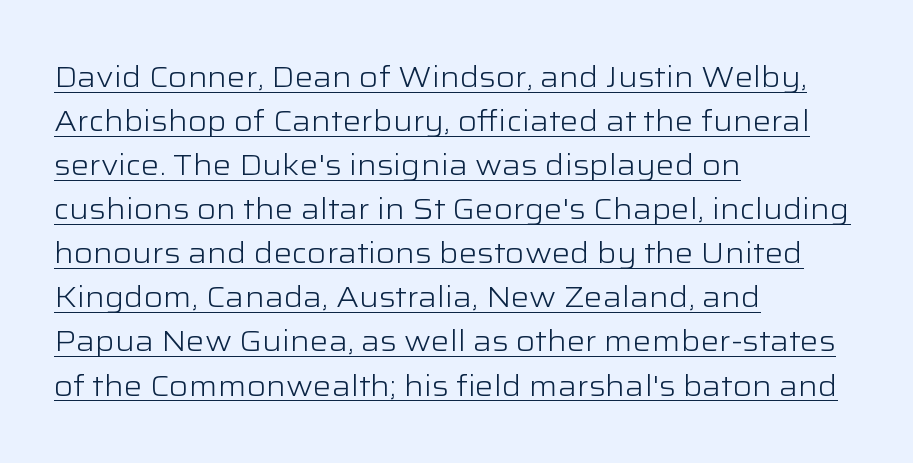
{"serif": "no", "italic": "no", "bold": "no", "weight": "light", "width": "wide", "stroke_contrast": "low", "x_height": "medium", "monospaced": "no", "underline": "yes", "align": "left", "line_spacing": "normal", "line_spacing_ratio": 1.52, "letter_spacing": "normal", "letter_spacing_em": 0.0, "glyph_px": 29}
